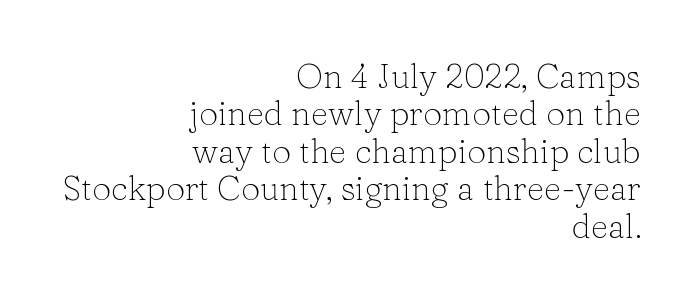
{"serif": "yes", "italic": "no", "bold": "no", "weight": "light", "width": "normal", "stroke_contrast": "low", "x_height": "medium", "monospaced": "no", "underline": "no", "align": "right", "line_spacing": "tight", "line_spacing_ratio": 1.1, "letter_spacing": "normal", "letter_spacing_em": 0.0, "glyph_px": 34}
